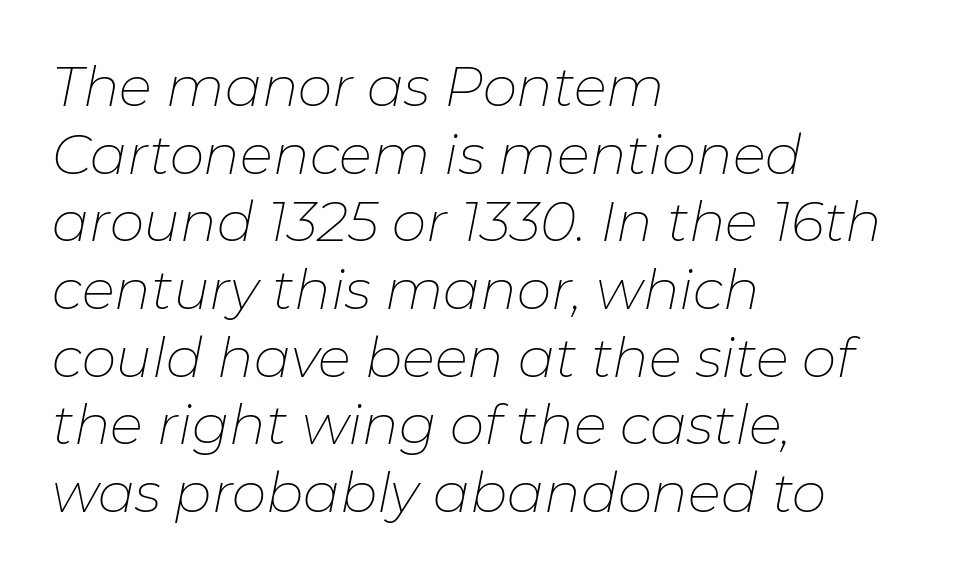
Tracking value appears to be zero — textbook default spacing. Designer's note — italics engaged. The passage shown is not bold in any degree. Character widths vary here, with narrow letters taking less room than wide ones.
